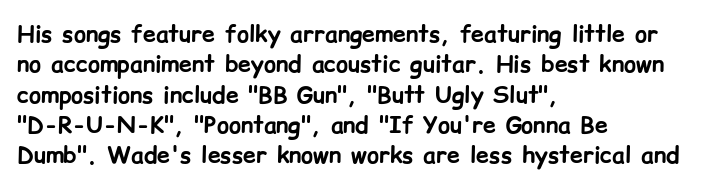
The image shows 23 px bold type, upright; set left-aligned, normal line spacing (1.32x), normal letter spacing, not underlined.
